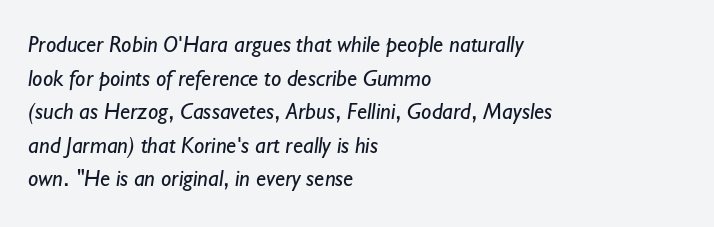
The cut favours lightness, reaching ordinary text weight at its darkest. The specimen omits any rule beneath the text block's lines. Alignment: flush left. This sample keeps an unexceptional amount of space between lines. Words appear dense and cohesive because spacing is normal.
